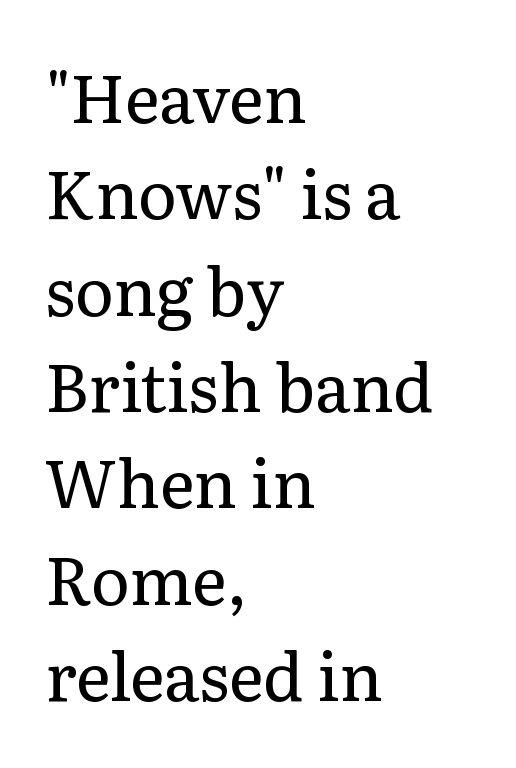
The image shows 66 px regular-weight serif type, upright; set left-aligned, normal line spacing (1.46x), normal letter spacing, not underlined; low stroke contrast and a medium x-height.
